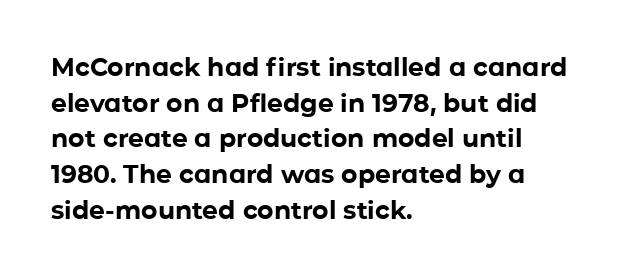
This rendering leaves character spacing at its baseline value. Any mark beneath the type? The region is blank. This is roman type, the default non-slanted kind. Pretty heavy lettering here — definitely bold. Notice how descenders clear the ascenders below comfortably — that's standard leading. All the whitespace from short lines collects on the right.
